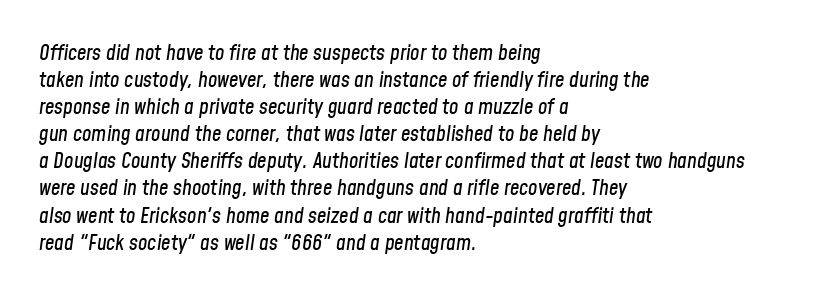
Spacing between characters is what you'd get straight out of the box. Compared with ordinary roman type, these characters are visibly tilted. In terms of leading, this rendering sits right in the middle. Unmarked baselines from the first word to the last. Alignment: flush left.
